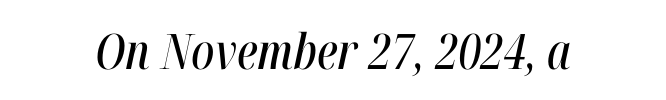
A typesetter would mark this as italic. The string is rendered with underlining switched off. Honestly, the letter spacing is just normal — you wouldn't notice it. The letters advance in unequal steps, a hallmark of proportional type.
